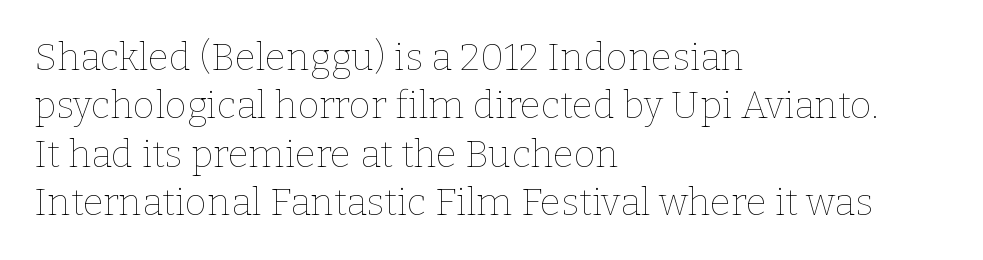
Q: Is the text bold? A: No.
Q: Is the text italic (slanted)? A: No, it is upright.
Q: Is the text underlined? A: No.
Q: How is the paragraph aligned? A: Left-aligned.
Q: Is the spacing between letters normal or unusually wide? A: Normal.
Q: Is the spacing between lines tight, normal or loose? A: Normal.
Q: Width (condensed, normal, or wide)? A: Normal.
Q: Stroke contrast? A: Low.
Q: x-height? A: Medium.
Q: Monospaced? A: No.
